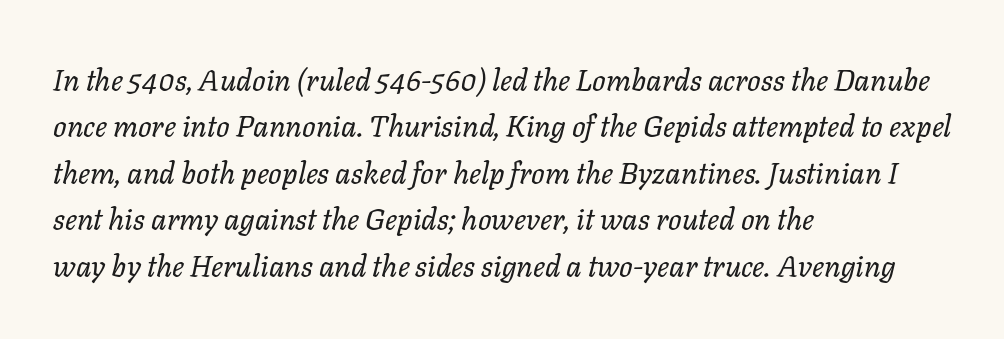
Is the block centered? No — it sits flush against the left margin. The lettering tilts uniformly, giving the passage an italic look. Is the type heavy? It reads as light-to-regular instead. Glyph-to-glyph distance matches everyday printed text. A bare baseline throughout the passage.
